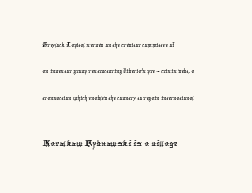
The image shows 22 px text type; set left-aligned, line spacing 1.89x, normal letter spacing, not underlined; the second (bottom) block is 1.57x larger.
